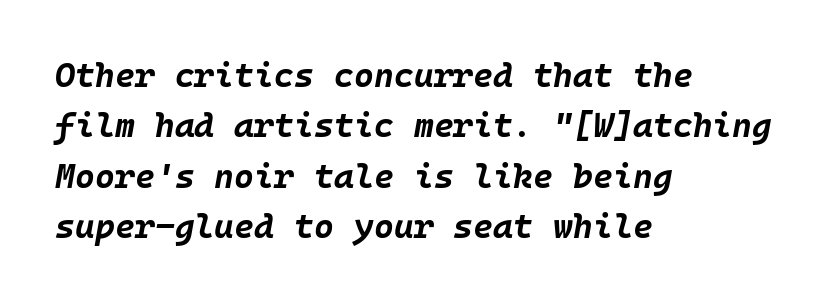
{"italic": "yes", "lean": "right", "slant_degrees": 10, "bold": "yes", "weight": "bold", "width": "normal", "stroke_contrast": "low", "x_height": "large", "underline": "no", "align": "left", "line_spacing": "normal", "line_spacing_ratio": 1.48, "letter_spacing": "normal", "letter_spacing_em": 0.0, "glyph_px": 34}
